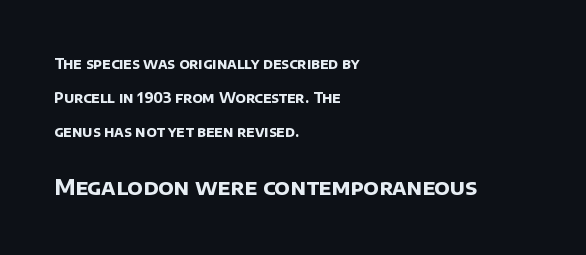
Vertical spacing — loose. Whoever set this made the second block the dominant, larger element. What weight is shown? A full bold with thick strokes. The baseline area is clear.
